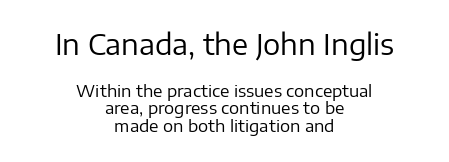
Is this a fixed-width face? No — the glyphs have proportional, varying widths. Which chunk is bigger? The first one — the top block dwarfs the bottom. Check where the strokes stop: nothing finishes them off — pure sans. Anything drawn beneath the words? Only blank space. Tightly led — the rows are bunched. Vertical strokes here are truly vertical.
